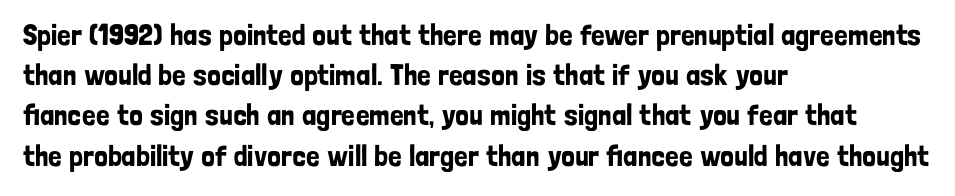
Q: Is the text italic (slanted)? A: No, it is upright.
Q: Is the typeface a serif or a sans-serif typeface? A: Sans-serif.
Q: Is the text underlined? A: No.
Q: How is the paragraph aligned? A: Left-aligned.
Q: Is the spacing between letters normal or unusually wide? A: Normal.
Q: Is the spacing between lines tight, normal or loose? A: Normal.
Q: Width (condensed, normal, or wide)? A: Condensed.
Q: Stroke contrast? A: Low.
Q: x-height? A: Medium.
Q: Monospaced? A: No.
